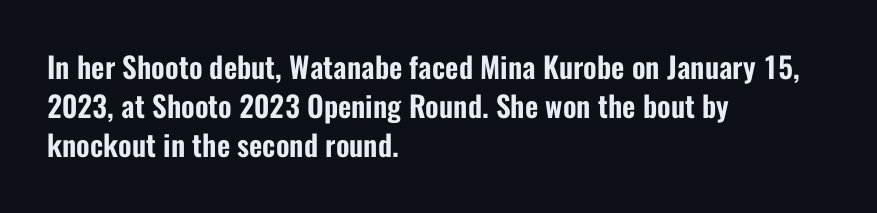
Q: Is the text italic (slanted)? A: No, it is upright.
Q: Is the typeface a serif or a sans-serif typeface? A: Sans-serif.
Q: Is the text underlined? A: No.
Q: How is the paragraph aligned? A: Left-aligned.
Q: Is the spacing between letters normal or unusually wide? A: Normal.
Q: Is the spacing between lines tight, normal or loose? A: Normal.
Q: Width (condensed, normal, or wide)? A: Condensed.
Q: Stroke contrast? A: Low.
Q: x-height? A: Medium.
Q: Monospaced? A: No.
